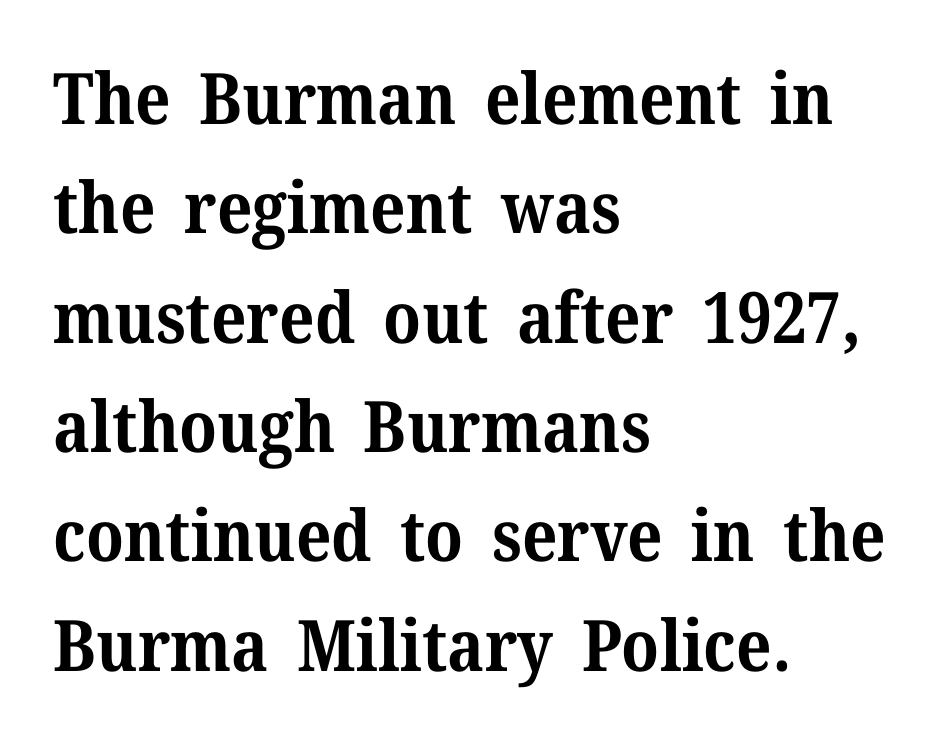
This sample has the flowing, uneven cadence of proportional lettering. The rendering uses a moderate line-height, typical for paragraphs. Casual observation: everything's shoved over to the left. Ascenders rise straight up at ninety degrees. Here the glyphs are tracked normally, forming tight word shapes. These lines carry a lot of weight — the face is fully bold.
